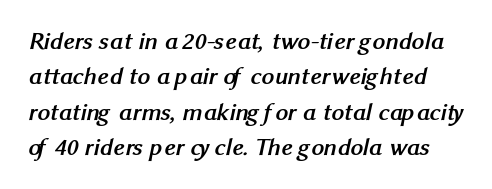
Q: Is the text bold? A: Yes.
Q: Is the text underlined? A: No.
Q: Is the spacing between letters normal or unusually wide? A: Normal.
Q: Is the spacing between lines tight, normal or loose? A: Normal.
